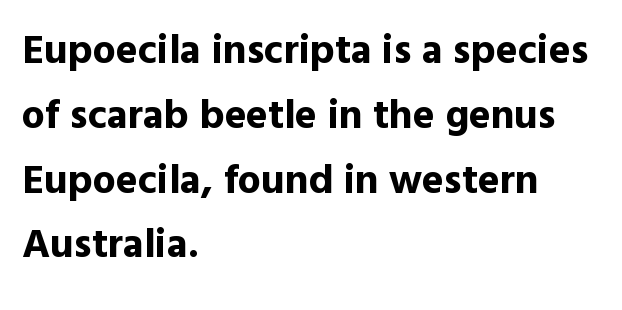
These lines are rendered in a variable-pitch font. The line texture is even and compact thanks to regular tracking. Descenders are the only things crossing below the line. This is roman type, the default non-slanted kind. Weight: bold. The rag falls on the right side of this text block.
